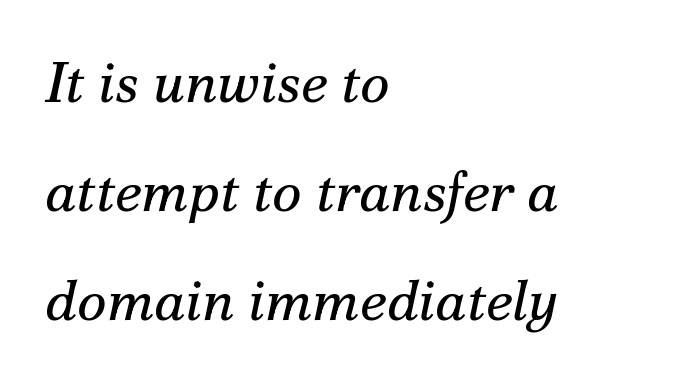
The image shows 57 px regular-weight serif type, italic (leaning right); set left-aligned, loose line spacing (1.91x), normal letter spacing, not underlined; medium stroke contrast and a small x-height.
